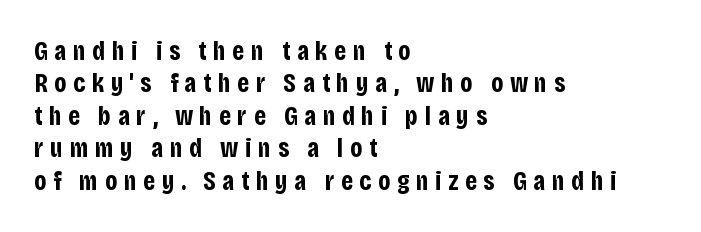
The image shows 27 px bold type, upright; set left-aligned, line spacing 1.2x, unusually wide letter spacing (+0.24 em), not underlined.
